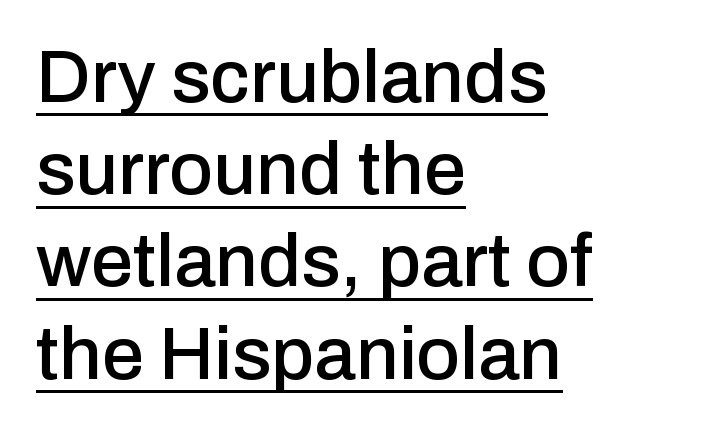
Q: Is the text italic (slanted)? A: No, it is upright.
Q: Is the typeface a serif or a sans-serif typeface? A: Sans-serif.
Q: Is the text underlined? A: Yes.
Q: How is the paragraph aligned? A: Left-aligned.
Q: Is the spacing between letters normal or unusually wide? A: Normal.
Q: Width (condensed, normal, or wide)? A: Normal.
Q: Stroke contrast? A: Low.
Q: x-height? A: Medium.
Q: Monospaced? A: No.
